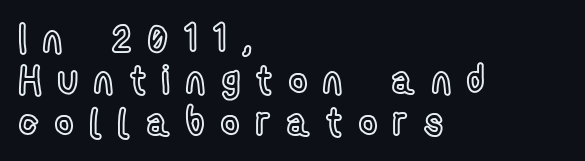
The image shows 39 px condensed type, upright; set left-aligned, tight line spacing (1.06x), unusually wide letter spacing (+0.43 em), not underlined; a medium x-height.
